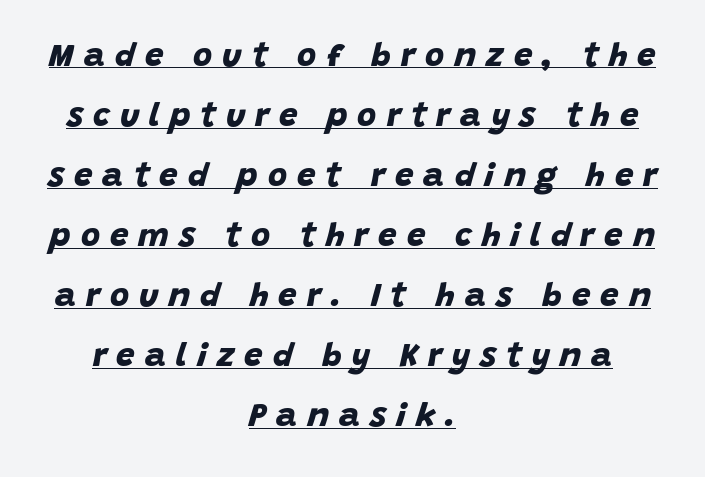
The image shows 33 px bold sans-serif type; set centered, line spacing 1.82x, unusually wide letter spacing (+0.3 em), underlined; low stroke contrast and a large x-height.
